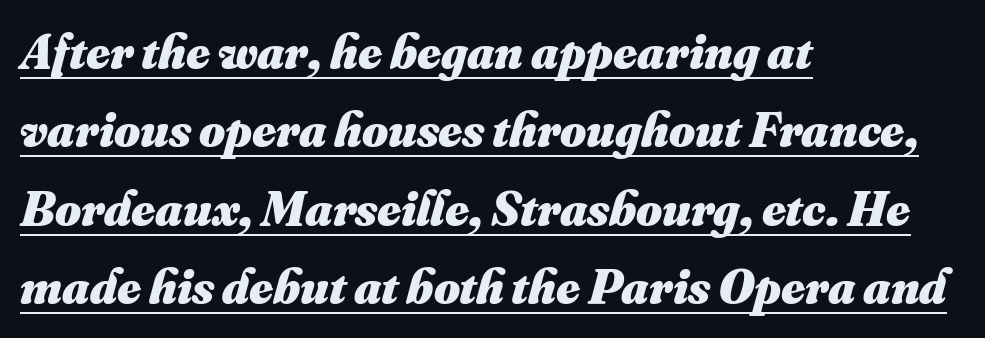
Q: Is the text bold? A: Yes.
Q: Is the text underlined? A: Yes.
Q: How is the paragraph aligned? A: Left-aligned.
Q: Is the spacing between letters normal or unusually wide? A: Normal.
Q: Is the spacing between lines tight, normal or loose? A: Normal.
Q: Width (condensed, normal, or wide)? A: Normal.
Q: Stroke contrast? A: Medium.
Q: x-height? A: Small.
Q: Monospaced? A: No.
